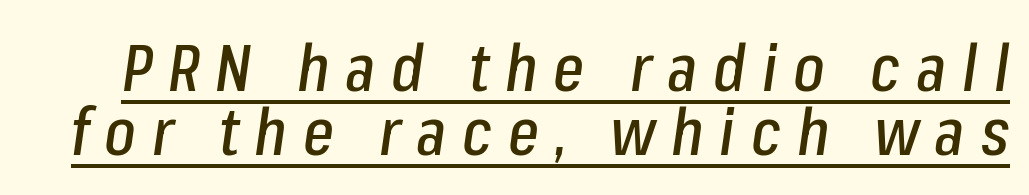
{"italic": "yes", "lean": "right", "slant_degrees": 8, "width": "condensed", "stroke_contrast": "low", "x_height": "medium", "monospaced": "no", "underline": "yes", "line_spacing": "tight", "line_spacing_ratio": 0.97, "letter_spacing": "wide", "letter_spacing_em": 0.24, "glyph_px": 66}
